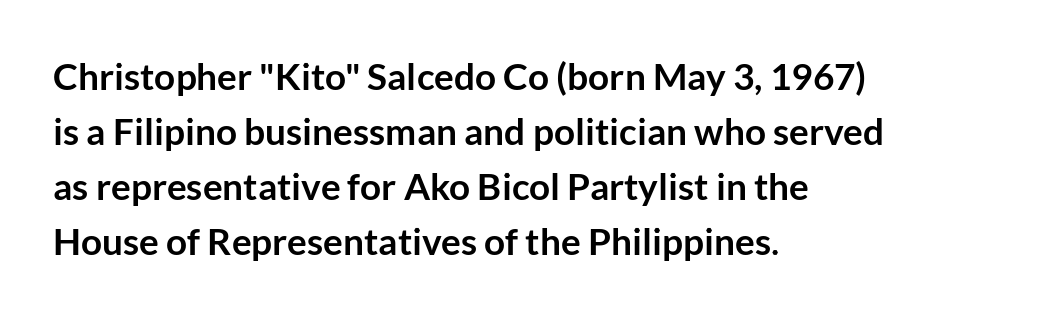
{"serif": "no", "italic": "no", "bold": "yes", "weight": "semibold", "width": "normal", "stroke_contrast": "low", "x_height": "medium", "monospaced": "no", "underline": "no", "align": "left", "line_spacing": "normal", "line_spacing_ratio": 1.49, "letter_spacing": "normal", "letter_spacing_em": 0.0, "glyph_px": 37}
